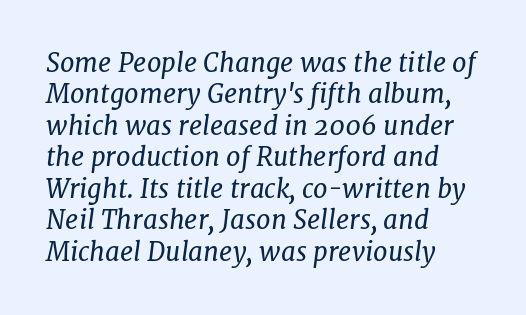
Q: Is the text bold? A: No.
Q: Is the text italic (slanted)? A: Yes, it leans right by about 7 degrees.
Q: Is the text underlined? A: No.
Q: How is the paragraph aligned? A: Left-aligned.
Q: Is the spacing between letters normal or unusually wide? A: Normal.
